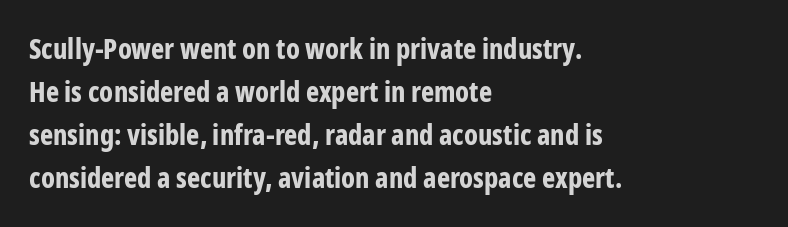
The image shows 28 px bold, condensed sans-serif type, upright; set left-aligned, normal line spacing (1.54x), normal letter spacing, not underlined; low stroke contrast and a medium x-height.
